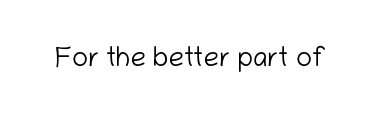
Q: Is the text bold? A: No.
Q: Is the text italic (slanted)? A: No, it is upright.
Q: Is the text underlined? A: No.
Q: Is the spacing between letters normal or unusually wide? A: Normal.
